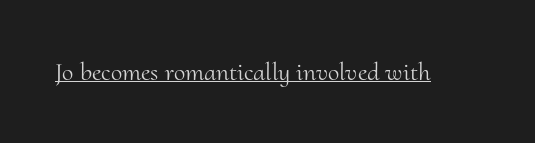
The image shows 26 px text type, upright; set normal letter spacing, underlined.
